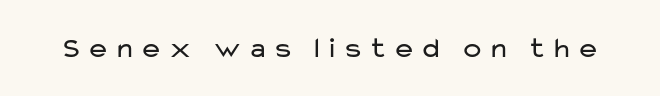
{"serif": "no", "italic": "no", "bold": "no", "weight": "regular", "width": "wide", "stroke_contrast": "low", "x_height": "medium", "monospaced": "no", "underline": "no", "glyph_px": 29}
